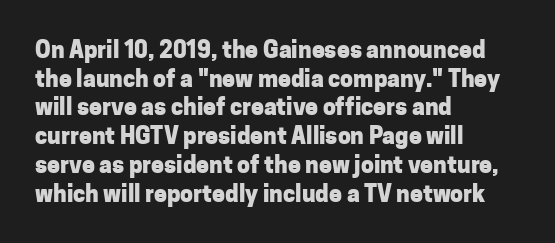
Q: Is the text bold? A: Yes.
Q: Is the text italic (slanted)? A: No, it is upright.
Q: Is the text underlined? A: No.
Q: How is the paragraph aligned? A: Left-aligned.
Q: Is the spacing between letters normal or unusually wide? A: Normal.
Q: Is the spacing between lines tight, normal or loose? A: Normal.
